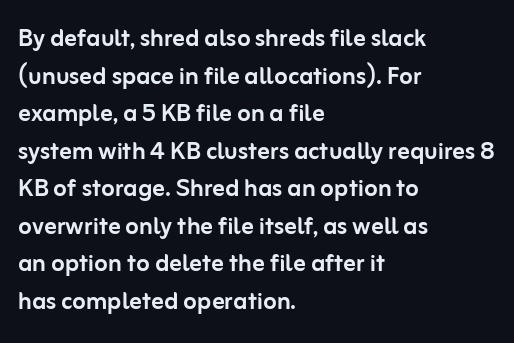
Q: Is the text italic (slanted)? A: No, it is upright.
Q: Is the typeface a serif or a sans-serif typeface? A: Sans-serif.
Q: Is the text underlined? A: No.
Q: How is the paragraph aligned? A: Left-aligned.
Q: Is the spacing between letters normal or unusually wide? A: Normal.
Q: Width (condensed, normal, or wide)? A: Normal.
Q: Stroke contrast? A: Low.
Q: x-height? A: Medium.
Q: Monospaced? A: No.
